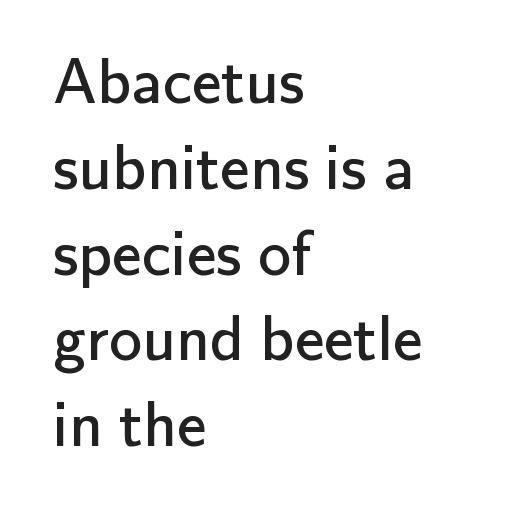
The image shows 66 px regular-weight sans-serif type, upright; set left-aligned, normal line spacing (1.3x), normal letter spacing, not underlined; low stroke contrast and a small x-height.
